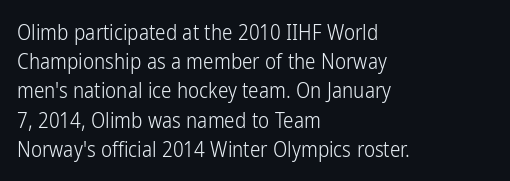
Tracking here is standard; glyphs follow each other at the usual distance. Heft: none added — not bold. These lines are set flush left with a ragged right edge. The letters stand straight up with perfectly vertical stems. Has an underline been added? It has not.
